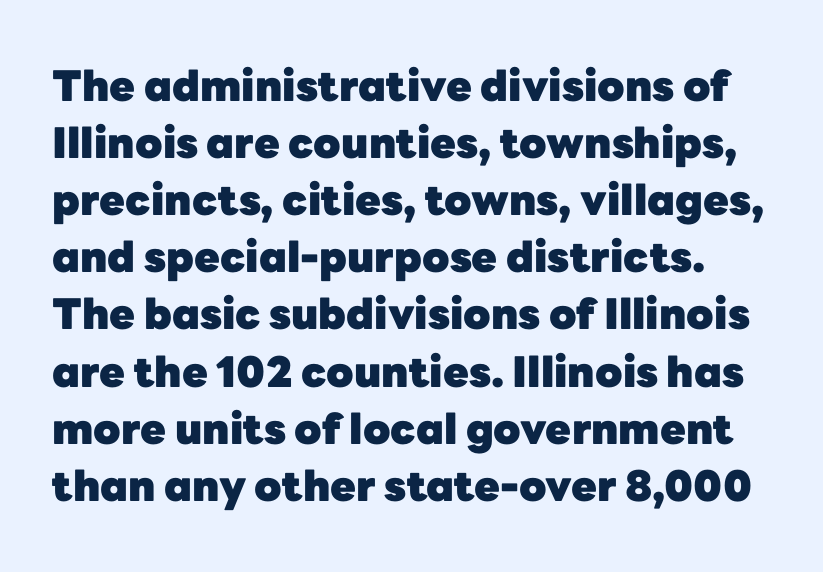
Clear beneath every line of the passage. Default kerning and tracking; the words read as compact shapes. Weight check: bold — yes, fully. Is this a fixed-width face? No — the glyphs have proportional, varying widths.
